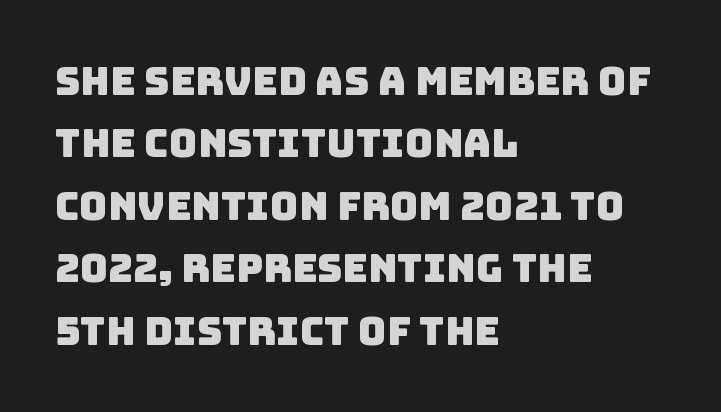
The image shows 39 px sans-serif type; set left-aligned, normal line spacing (1.6x), normal letter spacing, not underlined; low stroke contrast and a large x-height.
